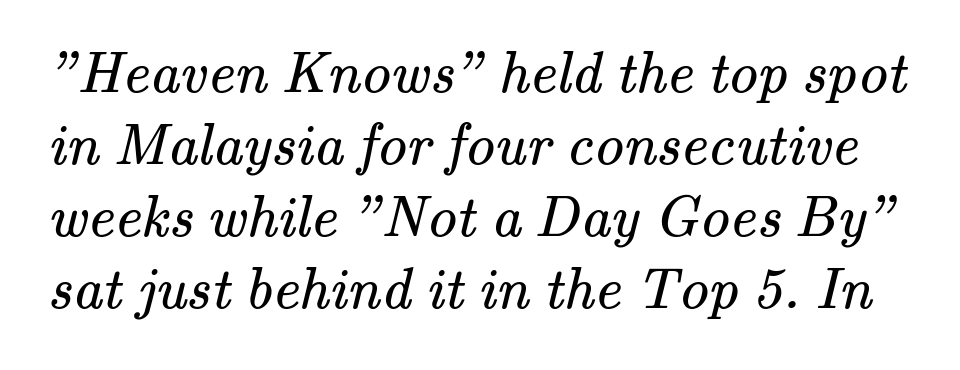
Do the characters align in a grid? No, the font is proportional. These lines are composed in type with serifs. Letter spacing: default. Check under the words: just untouched page. The weight would be labelled regular, book, light, or lighter still.
